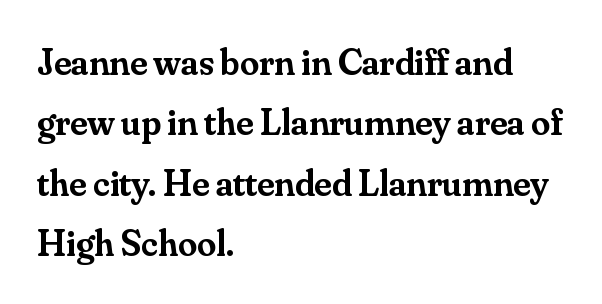
Q: Is the text bold? A: Semi-bold.
Q: Is the text italic (slanted)? A: No, it is upright.
Q: Is the typeface a serif or a sans-serif typeface? A: Serif.
Q: Is the text underlined? A: No.
Q: How is the paragraph aligned? A: Left-aligned.
Q: Is the spacing between letters normal or unusually wide? A: Normal.
Q: Is the spacing between lines tight, normal or loose? A: Normal.
Q: Width (condensed, normal, or wide)? A: Normal.
Q: Stroke contrast? A: Medium.
Q: x-height? A: Small.
Q: Monospaced? A: No.
